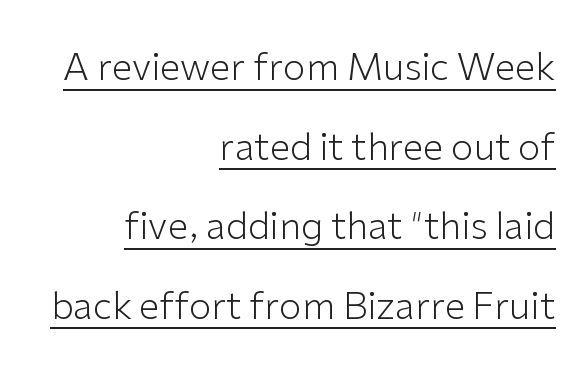
Q: Is the text bold? A: No.
Q: Is the text italic (slanted)? A: No, it is upright.
Q: Is the typeface a serif or a sans-serif typeface? A: Sans-serif.
Q: Is the text underlined? A: Yes.
Q: How is the paragraph aligned? A: Right-aligned.
Q: Is the spacing between letters normal or unusually wide? A: Normal.
Q: Is the spacing between lines tight, normal or loose? A: Loose.
Q: Width (condensed, normal, or wide)? A: Normal.
Q: Stroke contrast? A: Low.
Q: x-height? A: Medium.
Q: Monospaced? A: No.
